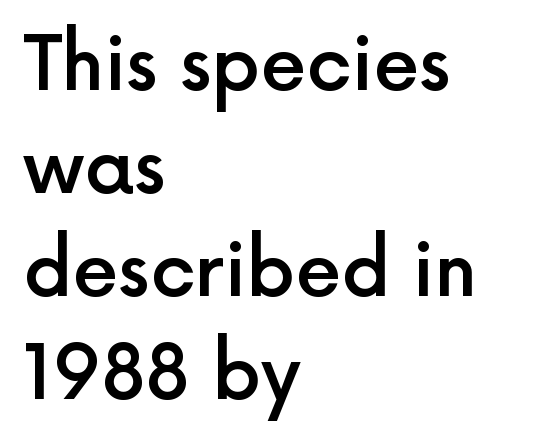
Q: Is the text bold? A: Semi-bold.
Q: Is the text italic (slanted)? A: No, it is upright.
Q: Is the typeface a serif or a sans-serif typeface? A: Sans-serif.
Q: Is the text underlined? A: No.
Q: How is the paragraph aligned? A: Left-aligned.
Q: Is the spacing between letters normal or unusually wide? A: Normal.
Q: Is the spacing between lines tight, normal or loose? A: Normal.
Q: Width (condensed, normal, or wide)? A: Normal.
Q: x-height? A: Medium.
Q: Monospaced? A: No.
